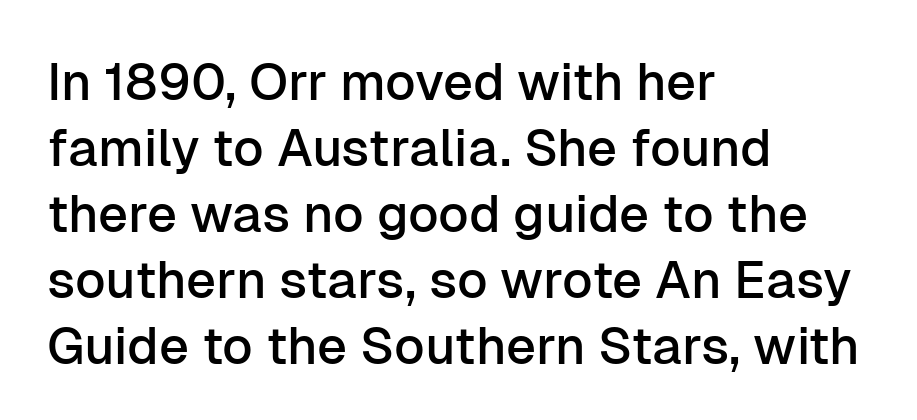
A typesetter would call this proportional, since set widths differ per character. Interline gaps are of average width in this sample. The characters display no serif detailing; their extremities are plain. The face used here is rendered with its standard letterfit.
